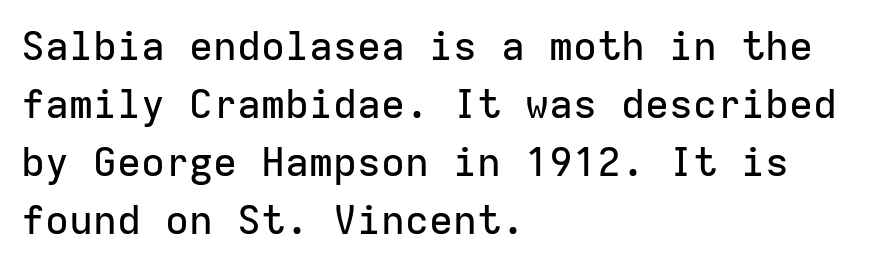
The image shows 40 px sans-serif type, upright, monospaced; set left-aligned, normal line spacing (1.45x), normal letter spacing, not underlined; low stroke contrast and a medium x-height.
